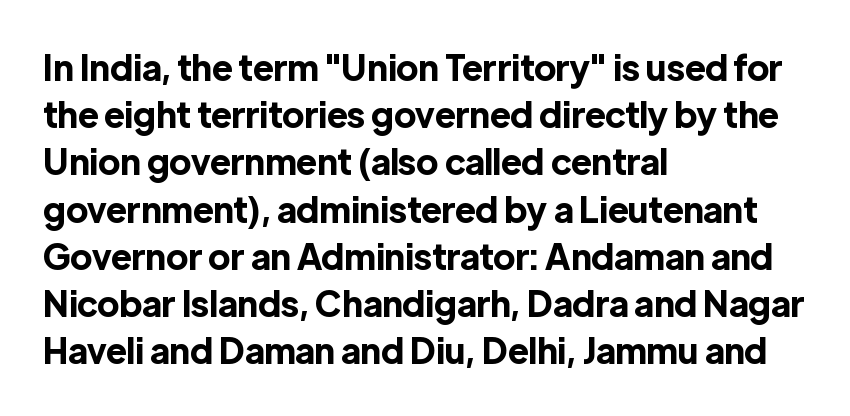
The image shows 35 px bold sans-serif type, upright; set left-aligned, normal line spacing (1.35x), normal letter spacing, not underlined; a medium x-height.
